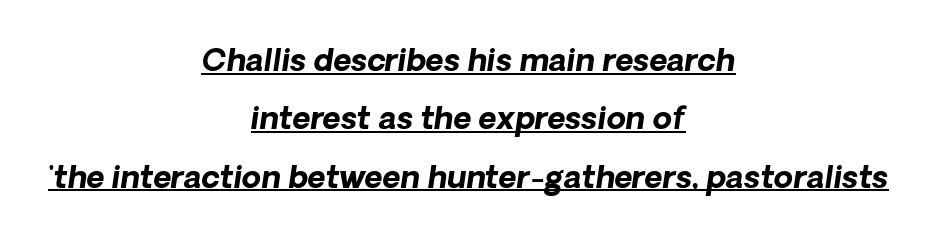
The image shows 31 px bold type, italic (leaning right); set centered, line spacing 1.88x, normal letter spacing, underlined; low stroke contrast and a medium x-height.
